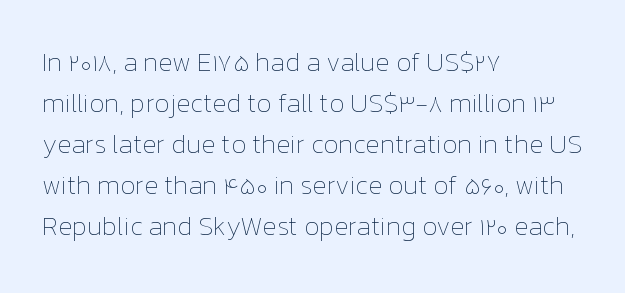
The words here are not underlined. Unbolded letterforms with no extra heft. Quick note: interline space is typical. These lines stack with their left ends in a neat column. Ordinary non-slanted type is in use. Here the glyphs are tracked normally, forming tight word shapes.
